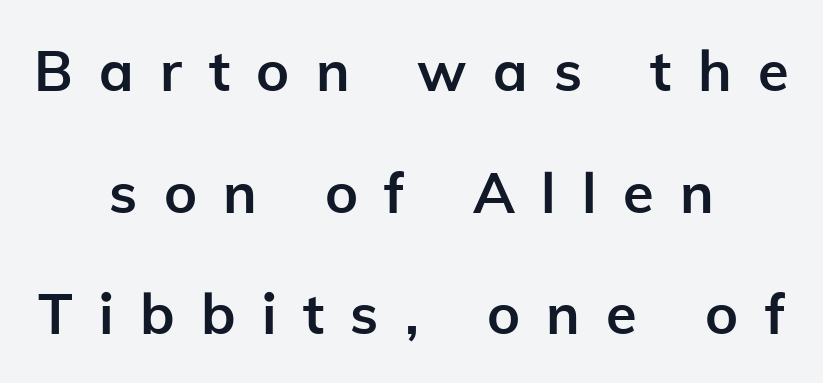
The image shows 56 px semibold sans-serif type, upright; set centered, loose line spacing (2.17x), unusually wide letter spacing (+0.47 em), not underlined; low stroke contrast and a medium x-height.
